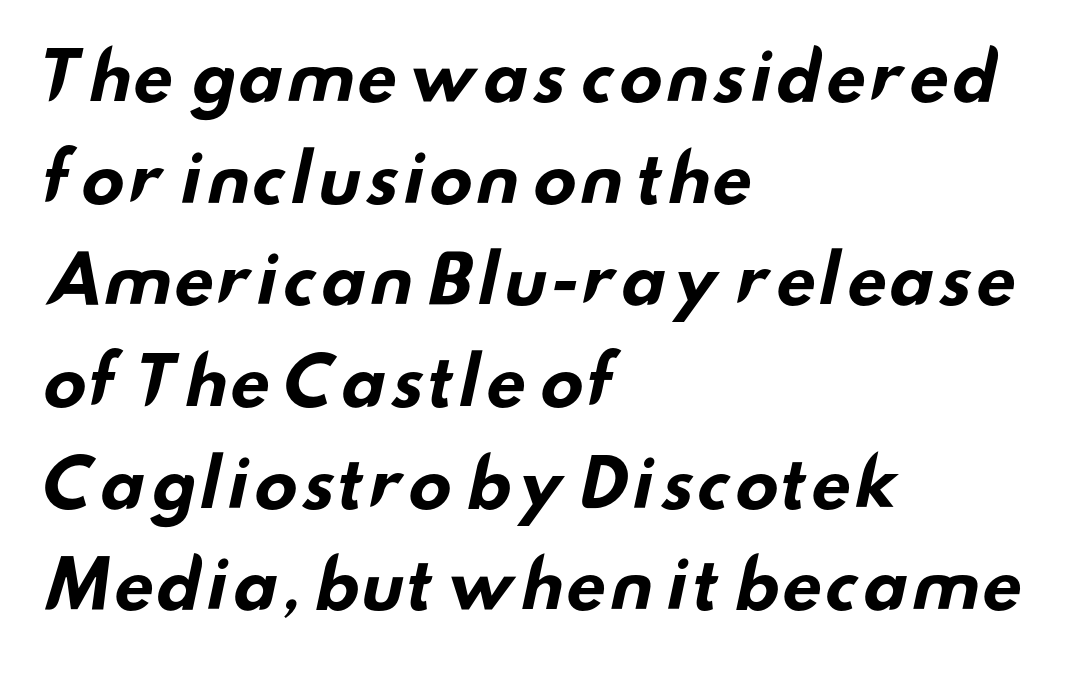
Q: Is the text bold? A: Yes.
Q: Is the typeface a serif or a sans-serif typeface? A: Sans-serif.
Q: Is the text underlined? A: No.
Q: How is the paragraph aligned? A: Left-aligned.
Q: Is the spacing between letters normal or unusually wide? A: Normal.
Q: Is the spacing between lines tight, normal or loose? A: Normal.
Q: Width (condensed, normal, or wide)? A: Wide.
Q: Stroke contrast? A: Low.
Q: x-height? A: Small.
Q: Monospaced? A: No.
